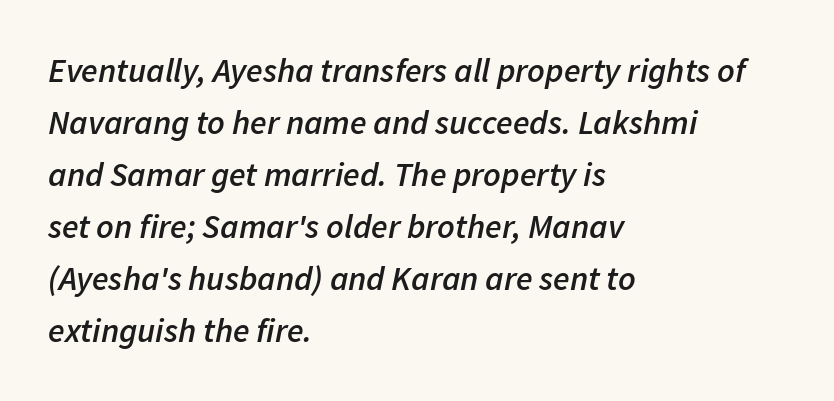
Bold? Not quite — semibold, heavier than regular but stopping short. Lines of text with bare space underneath. The face used here has a pronounced slope to its letters. The tracking reads as untouched default to a designer's eye.
